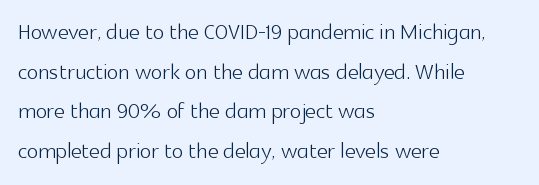
{"serif": "no", "italic": "no", "bold": "no", "weight": "light", "width": "normal", "x_height": "medium", "monospaced": "no", "underline": "no", "align": "left", "line_spacing": "normal", "line_spacing_ratio": 1.32, "letter_spacing": "normal", "letter_spacing_em": 0.0, "glyph_px": 30}
